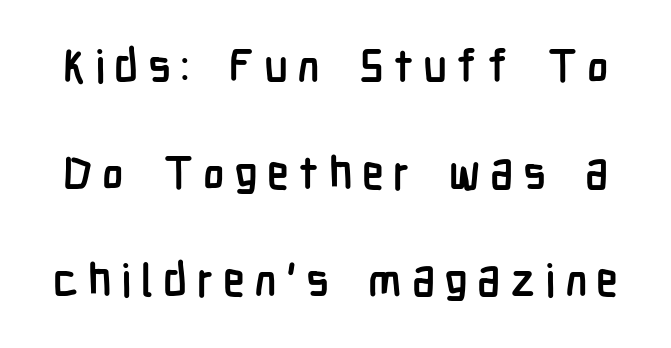
{"serif": "no", "italic": "no", "bold": "yes", "weight": "semibold", "width": "condensed", "stroke_contrast": "low", "x_height": "medium", "monospaced": "no", "underline": "no", "line_spacing": "loose", "line_spacing_ratio": 2.38, "letter_spacing": "wide", "letter_spacing_em": 0.21, "glyph_px": 45}
